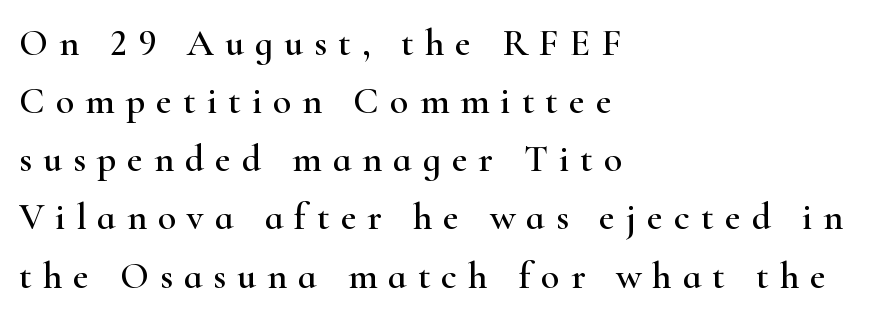
The image shows 38 px wide serif type, upright; set left-aligned, normal line spacing (1.53x), unusually wide letter spacing (+0.29 em), not underlined; high stroke contrast and a small x-height.
